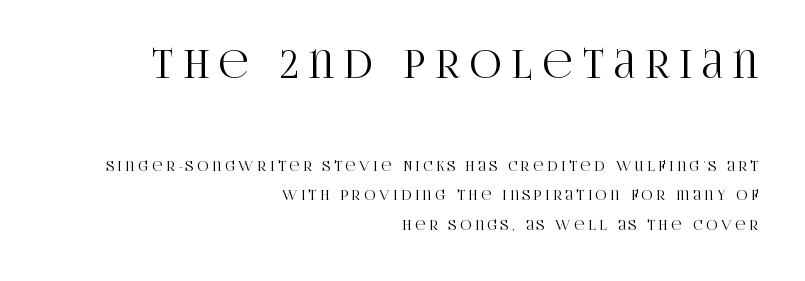
Q: Is the text italic (slanted)? A: No, it is upright.
Q: Is the typeface a serif or a sans-serif typeface? A: Serif.
Q: Is the text underlined? A: No.
Q: How is the paragraph aligned? A: Right-aligned.
Q: Is the spacing between letters normal or unusually wide? A: Unusually wide.
Q: Is the spacing between lines tight, normal or loose? A: Loose.
Q: Which block of text is set in a larger size, the first (top) or the second (bottom)? A: The first (top) one.
Q: Width (condensed, normal, or wide)? A: Condensed.
Q: Stroke contrast? A: High.
Q: x-height? A: Large.
Q: Monospaced? A: No.
